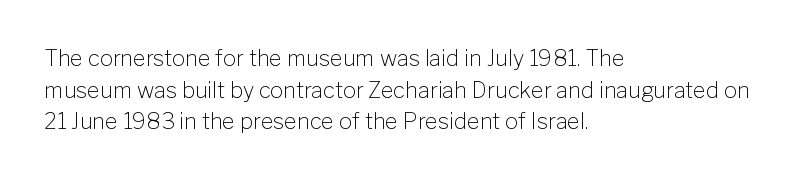
Q: Is the text bold? A: No.
Q: Is the text italic (slanted)? A: No, it is upright.
Q: Is the text underlined? A: No.
Q: How is the paragraph aligned? A: Left-aligned.
Q: Is the spacing between letters normal or unusually wide? A: Normal.
Q: Is the spacing between lines tight, normal or loose? A: Normal.
